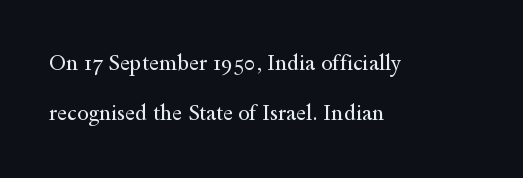
The image shows 21 px text type, upright; set left-aligned, loose line spacing (2.38x), normal letter spacing, not underlined.
